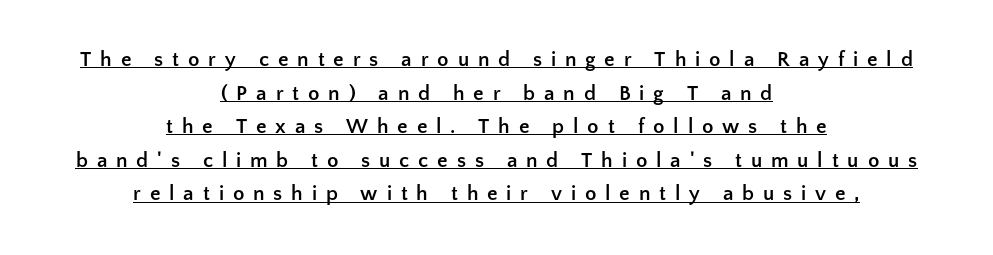
The sample's only ornament is a line tracing under the words. This is the regular roman posture of the typeface. This sample keeps an unexceptional amount of space between lines. Alignment: centered. Is the type bold? Yes — the strokes are clearly thick and heavy. There is plenty of visible air inserted between adjacent glyphs.
